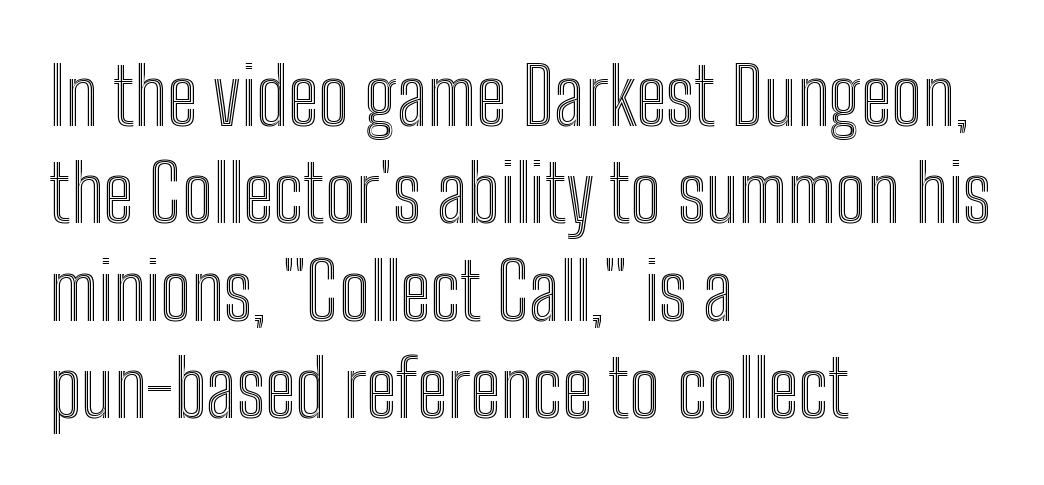
These lines keep a tight, regular rhythm from letter to letter. Horizontally, the lines are justified to the leading edge only. Glance below the letters and you will spot only blank space. Do the characters align in a grid? No, the font is proportional. If you measured baseline to baseline, you'd find a middling distance.
